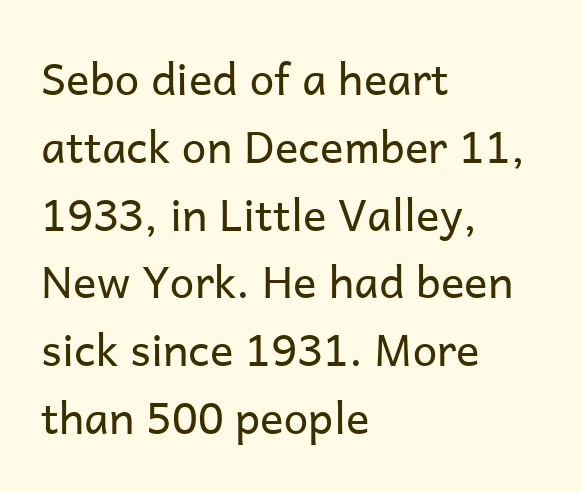
Note: no serifs on the glyphs. A normal amount of white space separates one row of letters from the next. The paragraph has a hard left edge and a soft right edge. The letters look calm and open, with moderate or lighter stems. The passage shown is not underscored anywhere. Between one letter and the next there's only the usual sliver of space.
